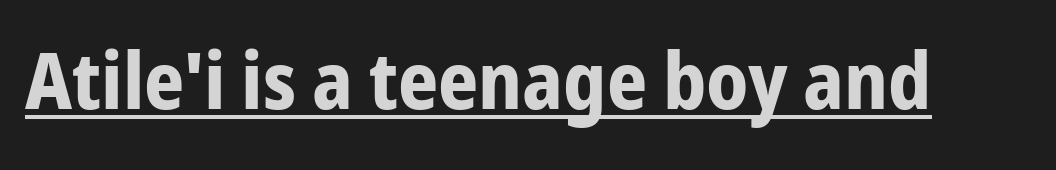
{"serif": "no", "italic": "no", "bold": "yes", "weight": "bold", "width": "condensed", "stroke_contrast": "low", "x_height": "medium", "monospaced": "no", "underline": "yes", "letter_spacing": "normal", "letter_spacing_em": 0.0, "glyph_px": 79}
